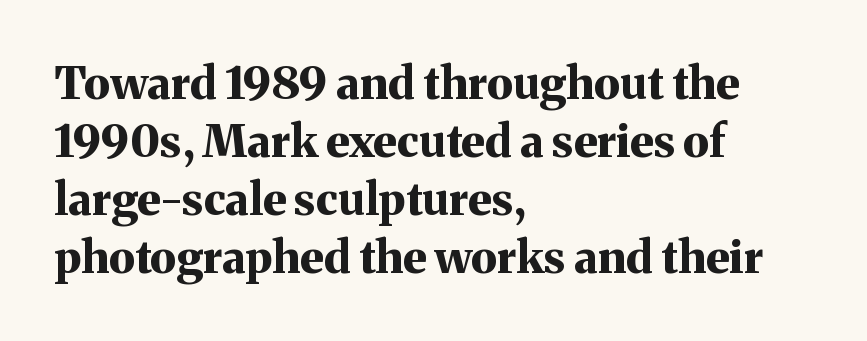
Q: Is the text bold? A: Yes.
Q: Is the text italic (slanted)? A: No, it is upright.
Q: Is the typeface a serif or a sans-serif typeface? A: Serif.
Q: Is the text underlined? A: No.
Q: How is the paragraph aligned? A: Left-aligned.
Q: Is the spacing between letters normal or unusually wide? A: Normal.
Q: Is the spacing between lines tight, normal or loose? A: Normal.
Q: Width (condensed, normal, or wide)? A: Normal.
Q: Stroke contrast? A: Medium.
Q: x-height? A: Medium.
Q: Monospaced? A: No.
